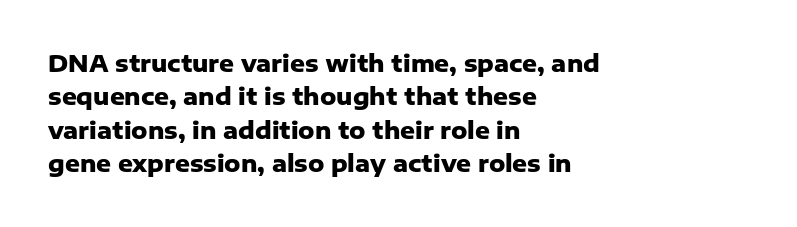
{"italic": "no", "bold": "yes", "underline": "no", "align": "left", "line_spacing": "normal", "line_spacing_ratio": 1.45, "letter_spacing": "normal", "letter_spacing_em": 0.0, "glyph_px": 23}
